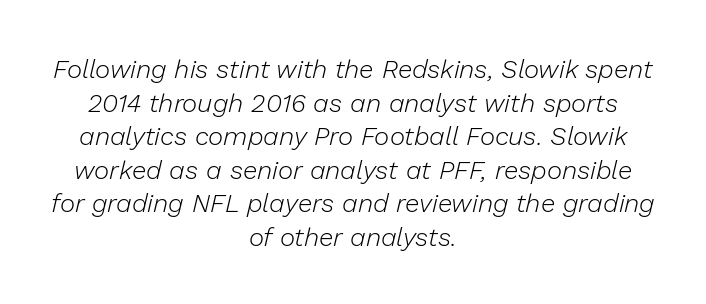
The image shows 26 px text type, italic (leaning right); set centered, normal line spacing (1.29x), normal letter spacing, not underlined.
